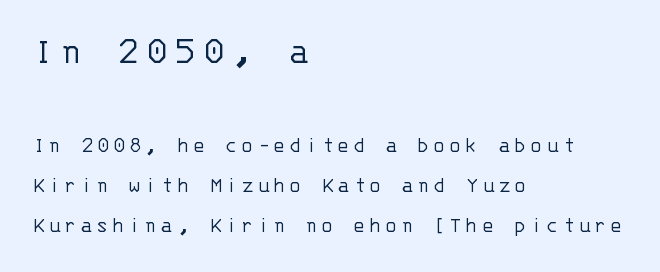
{"serif": "no", "italic": "no", "bold": "no", "weight": "light", "width": "normal", "stroke_contrast": "low", "x_height": "large", "monospaced": "yes", "underline": "no", "align": "left", "line_spacing_ratio": 1.82, "larger_block": "first", "size_ratio": 1.77, "glyph_px": 39}
